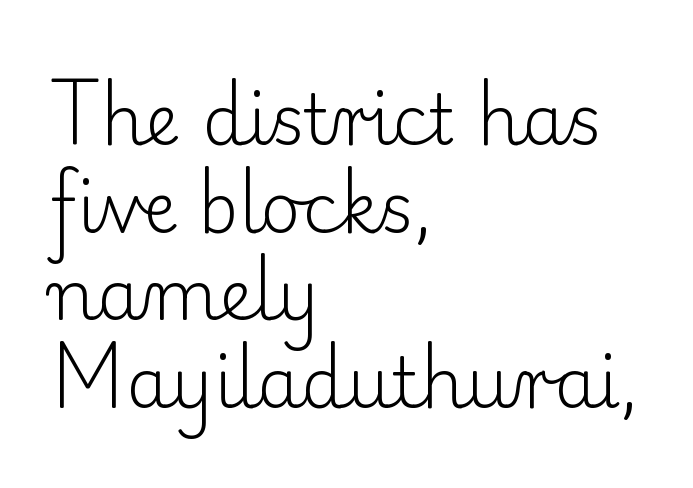
Q: Is the text bold? A: No.
Q: Is the text italic (slanted)? A: No, it is upright.
Q: Is the text underlined? A: No.
Q: How is the paragraph aligned? A: Left-aligned.
Q: Is the spacing between letters normal or unusually wide? A: Normal.
Q: Is the spacing between lines tight, normal or loose? A: Normal.
Q: Width (condensed, normal, or wide)? A: Normal.
Q: Stroke contrast? A: Low.
Q: x-height? A: Small.
Q: Monospaced? A: No.
